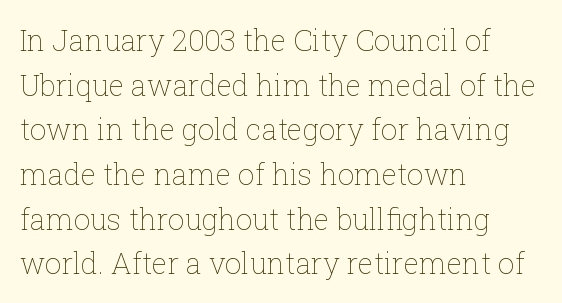
The image shows 29 px thin type, upright; set left-aligned, normal line spacing (1.54x), normal letter spacing, not underlined; low stroke contrast and a medium x-height.
